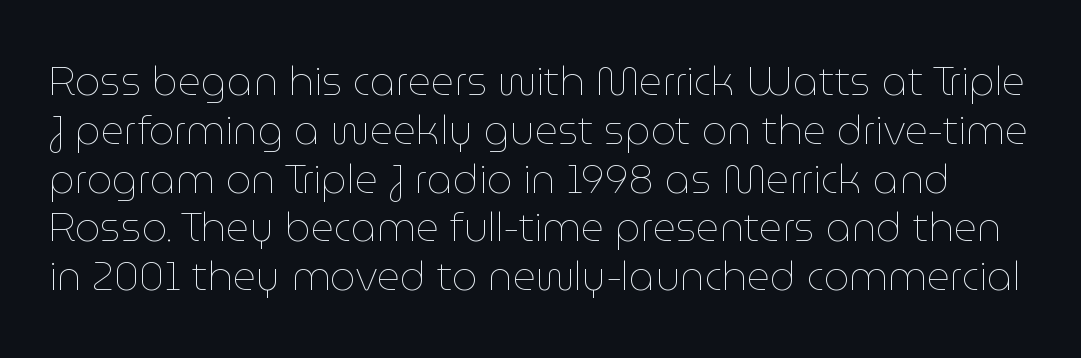
{"italic": "no", "bold": "no", "weight": "thin", "width": "normal", "stroke_contrast": "low", "x_height": "medium", "monospaced": "no", "underline": "no", "line_spacing_ratio": 1.22, "letter_spacing": "normal", "letter_spacing_em": 0.0, "glyph_px": 40}
